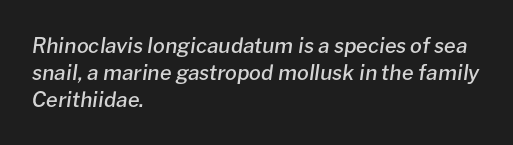
{"italic": "yes", "lean": "right", "slant_degrees": 8, "bold": "semi", "underline": "no", "align": "left", "line_spacing": "normal", "line_spacing_ratio": 1.29, "letter_spacing": "normal", "letter_spacing_em": 0.0, "glyph_px": 21}
